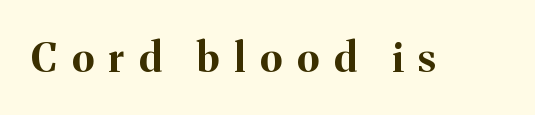
The image shows 41 px bold serif type, upright; set unusually wide letter spacing (+0.36 em), not underlined; medium stroke contrast and a medium x-height.
